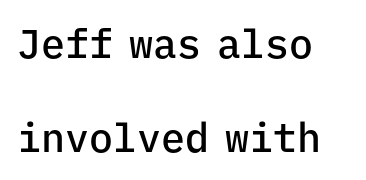
These lines keep a tight, regular rhythm from letter to letter. Layout note: lines flush left. The face used here is monospaced, like something from a code editor. This rendering employs a face without finishing strokes, i.e., a sans-serif. Whoever set this chose breathing room over compactness in the vertical rhythm.
